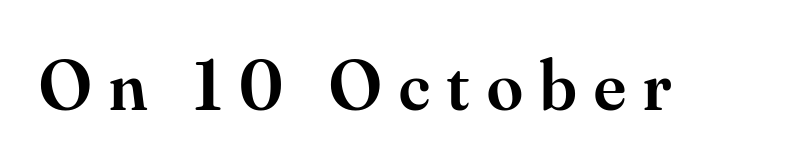
Q: Is the text bold? A: Semi-bold.
Q: Is the text italic (slanted)? A: No, it is upright.
Q: Is the typeface a serif or a sans-serif typeface? A: Serif.
Q: Is the text underlined? A: No.
Q: Is the spacing between letters normal or unusually wide? A: Unusually wide.
Q: Width (condensed, normal, or wide)? A: Normal.
Q: Stroke contrast? A: Medium.
Q: x-height? A: Small.
Q: Monospaced? A: No.
